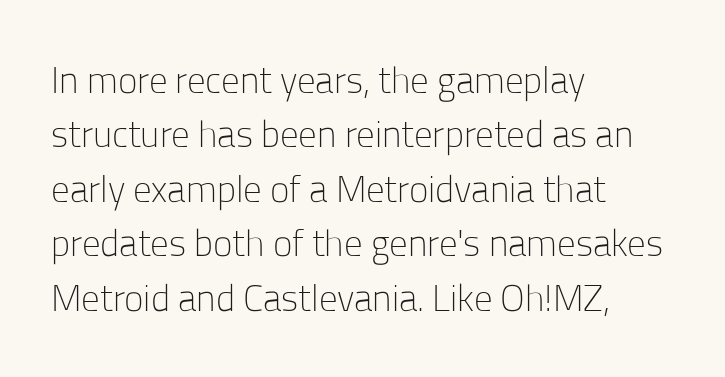
The image shows 37 px light sans-serif type, upright; set left-aligned, normal line spacing (1.47x), normal letter spacing, not underlined; low stroke contrast and a medium x-height.
